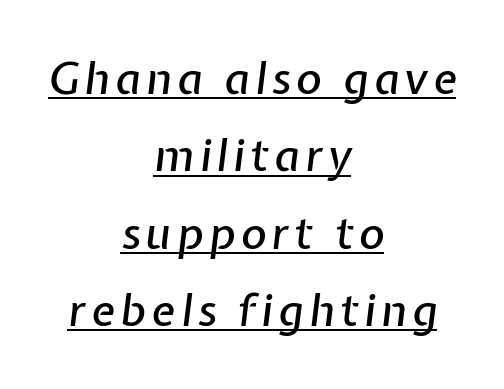
{"italic": "yes", "lean": "right", "slant_degrees": 7, "width": "normal", "stroke_contrast": "low", "x_height": "medium", "monospaced": "no", "underline": "yes", "align": "center", "line_spacing_ratio": 1.76, "glyph_px": 44}
